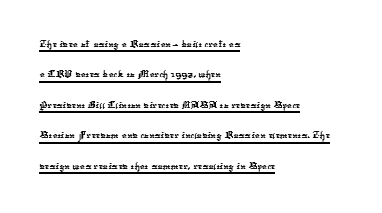
The image shows 25 px text type; set left-aligned, line spacing 1.22x, normal letter spacing, underlined.
